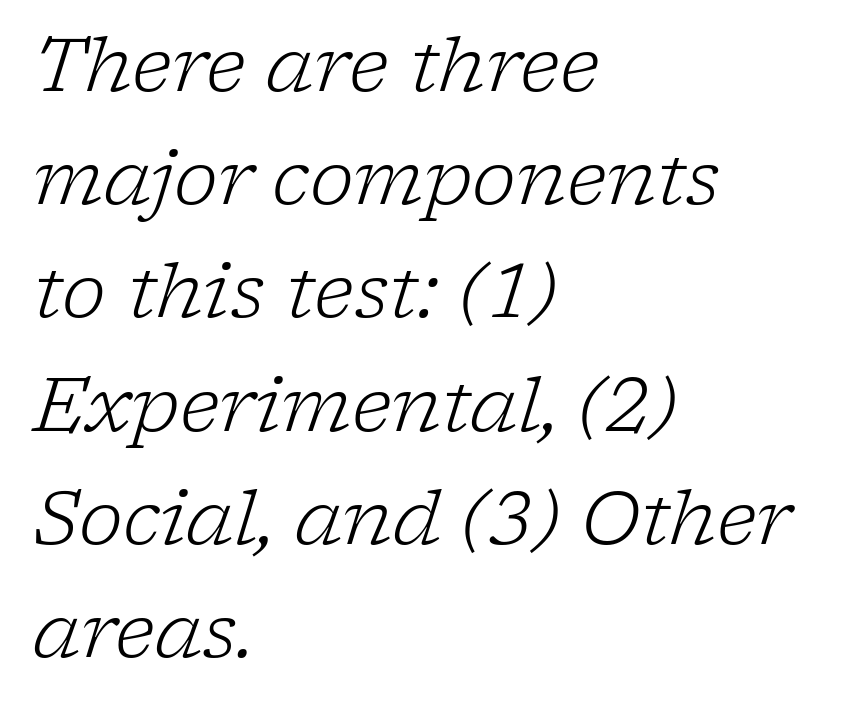
{"serif": "yes", "italic": "yes", "lean": "right", "slant_degrees": 17, "bold": "no", "weight": "light", "width": "normal", "stroke_contrast": "low", "x_height": "medium", "monospaced": "no", "underline": "no", "align": "left", "line_spacing": "normal", "line_spacing_ratio": 1.51, "letter_spacing": "normal", "letter_spacing_em": 0.0, "glyph_px": 75}
